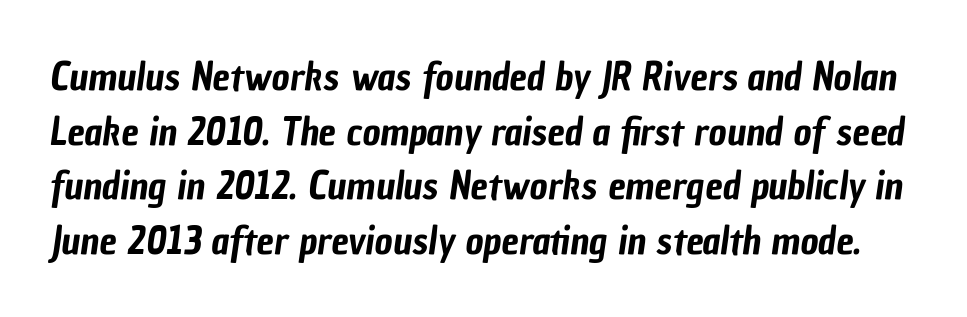
Between one letter and the next there's only the usual sliver of space. The letters carry no serifs — their stems end cleanly without finishing strokes. Each letter keeps its own natural width here, so spacing adapts to shape. A typesetter would call this leading conventional body-copy spacing.
